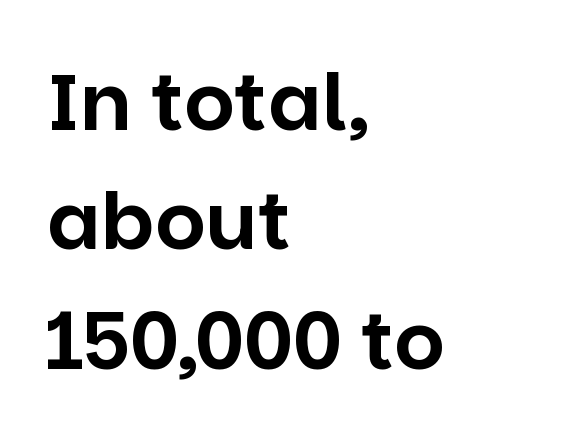
The image shows 79 px sans-serif type, upright; set left-aligned, normal line spacing (1.51x), normal letter spacing, not underlined; low stroke contrast and a large x-height.
